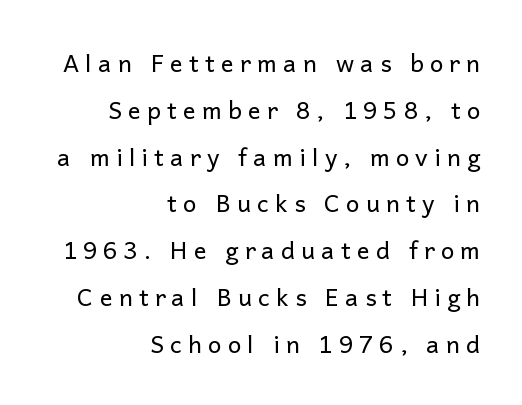
Q: Is the text bold? A: No.
Q: Is the text italic (slanted)? A: No, it is upright.
Q: Is the text underlined? A: No.
Q: How is the paragraph aligned? A: Right-aligned.
Q: Is the spacing between letters normal or unusually wide? A: Unusually wide.
Q: Is the spacing between lines tight, normal or loose? A: Loose.
